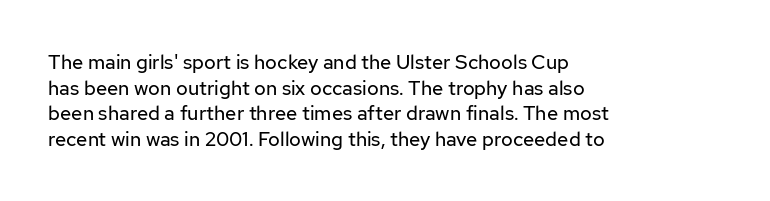
{"italic": "no", "bold": "no", "underline": "no", "align": "left", "line_spacing": "normal", "line_spacing_ratio": 1.28, "letter_spacing": "normal", "letter_spacing_em": 0.0, "glyph_px": 20}
